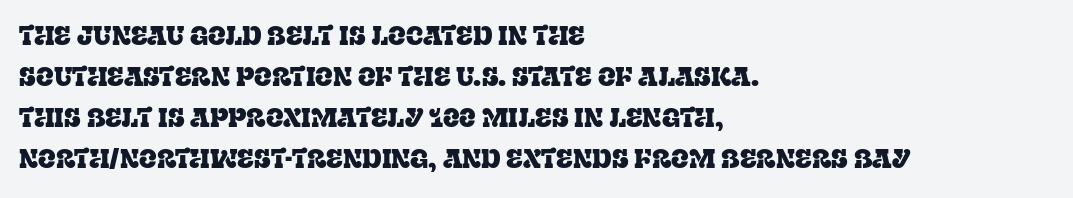
Q: Is the text italic (slanted)? A: No, it is upright.
Q: Is the text underlined? A: No.
Q: How is the paragraph aligned? A: Left-aligned.
Q: Is the spacing between letters normal or unusually wide? A: Normal.
Q: Is the spacing between lines tight, normal or loose? A: Normal.
